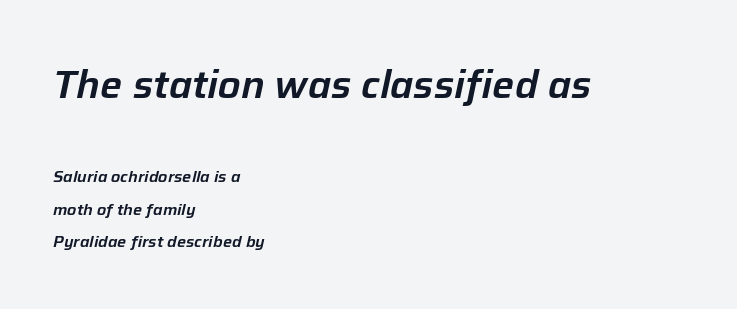
{"italic": "yes", "lean": "right", "slant_degrees": 12, "width": "normal", "stroke_contrast": "low", "x_height": "medium", "monospaced": "no", "underline": "no", "align": "left", "line_spacing": "loose", "line_spacing_ratio": 2.03, "letter_spacing": "normal", "letter_spacing_em": 0.0, "larger_block": "first", "size_ratio": 2.44, "glyph_px": 39}
